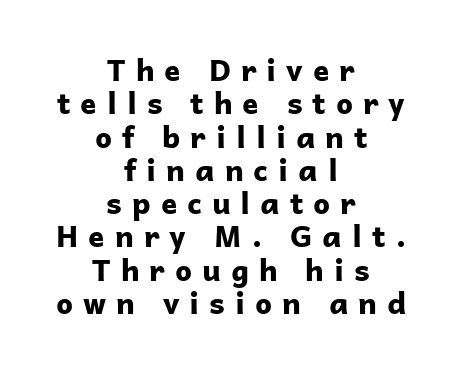
The image shows 30 px bold sans-serif type, upright; set centered, tight line spacing (1.11x), unusually wide letter spacing (+0.33 em), not underlined; low stroke contrast and a medium x-height.
